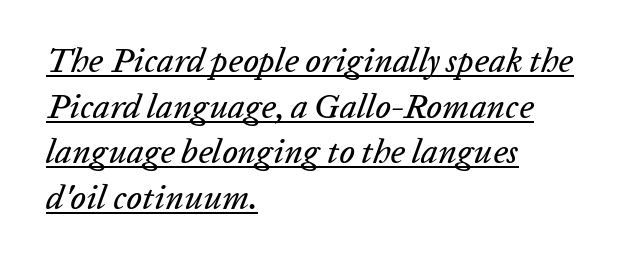
Q: Is the text italic (slanted)? A: Yes, it leans right by about 20 degrees.
Q: Is the text underlined? A: Yes.
Q: How is the paragraph aligned? A: Left-aligned.
Q: Is the spacing between letters normal or unusually wide? A: Normal.
Q: Is the spacing between lines tight, normal or loose? A: Normal.
Q: Width (condensed, normal, or wide)? A: Normal.
Q: Stroke contrast? A: Low.
Q: x-height? A: Medium.
Q: Monospaced? A: No.
